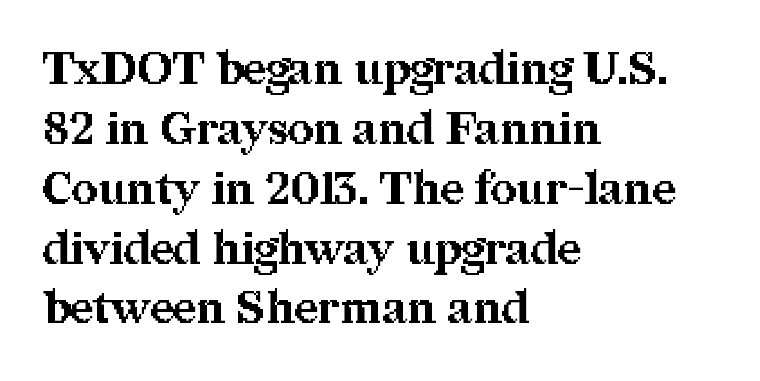
This sample has the flowing, uneven cadence of proportional lettering. Does extra space separate the letters? No, they use regular spacing. Typographically, this falls in the serif category. Leftover space on each line is placed entirely after the last word. No word sits above an underline.
